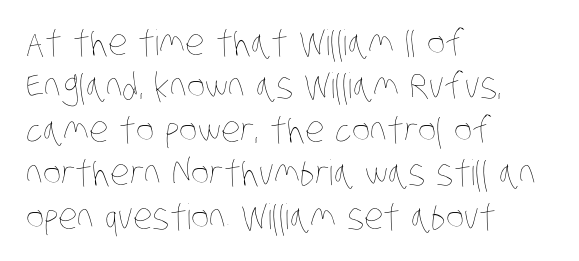
The setting favours the left margin, as ordinary paragraphs usually do. Stroke thickness stays within the range of a standard reading face or lighter. This rendering leaves character spacing at its baseline value. The letters advance in unequal steps, a hallmark of proportional type. Beneath every word, the page is bare.
